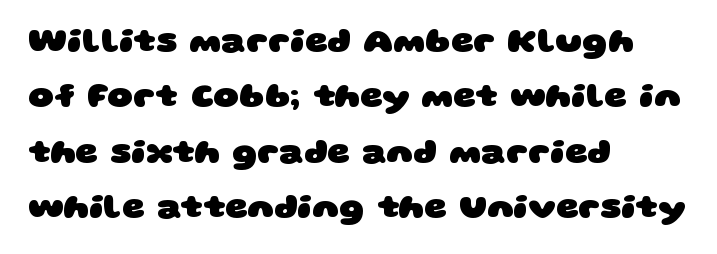
Q: Is the text bold? A: Yes.
Q: Is the typeface a serif or a sans-serif typeface? A: Sans-serif.
Q: Is the text underlined? A: No.
Q: How is the paragraph aligned? A: Left-aligned.
Q: Is the spacing between letters normal or unusually wide? A: Normal.
Q: Is the spacing between lines tight, normal or loose? A: Normal.
Q: Width (condensed, normal, or wide)? A: Wide.
Q: Stroke contrast? A: Low.
Q: x-height? A: Large.
Q: Monospaced? A: No.
